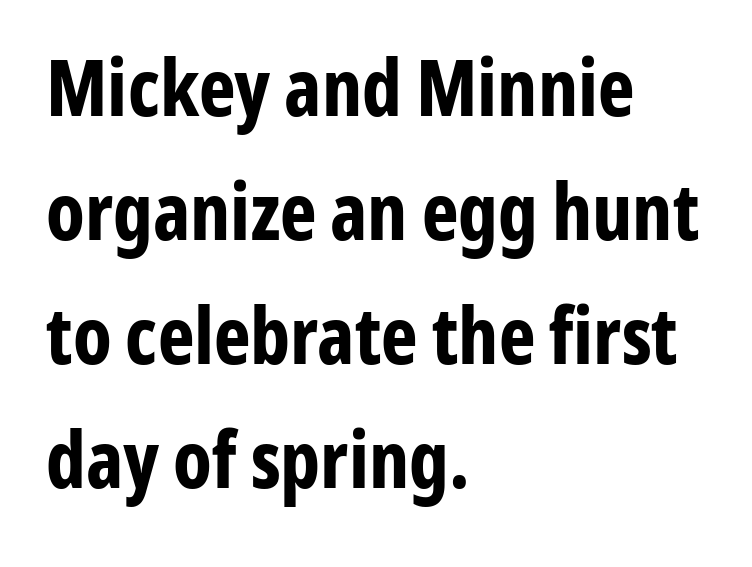
Normally led — the rows are evenly, conventionally spaced. In terms of letterform style, serifs are entirely absent. Observe the ordinary spacing: letters are neighbours, not strangers. A dark, heavy texture on the line: the type is bold. Bare-footed words on every line. The rag falls on the right side of this text block.
